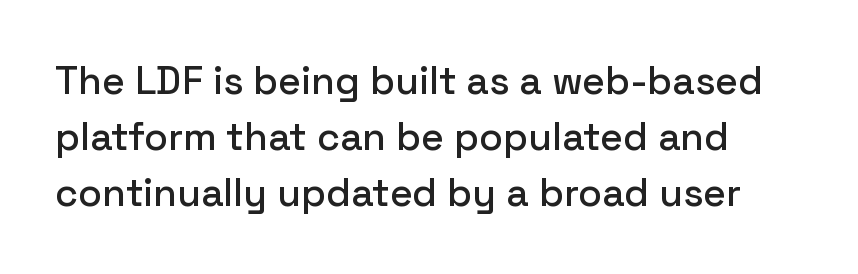
{"serif": "no", "italic": "no", "width": "normal", "stroke_contrast": "low", "x_height": "medium", "monospaced": "no", "underline": "no", "line_spacing": "normal", "line_spacing_ratio": 1.44, "letter_spacing": "normal", "letter_spacing_em": 0.0, "glyph_px": 39}
